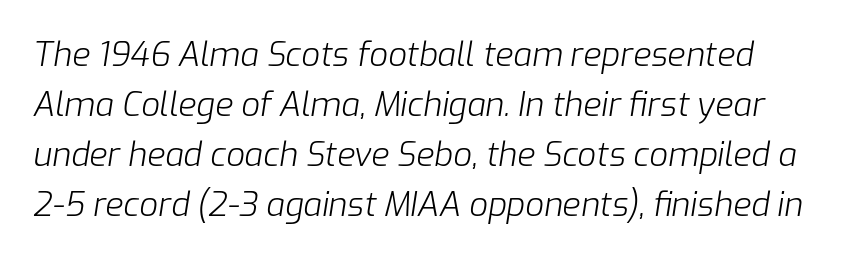
The letters advance in unequal steps, a hallmark of proportional type. Emphasis-style slanted type is in use. The letterforms sit at book weight or below. Clear beneath every line of the passage. Here the glyphs are tracked normally, forming tight word shapes.
